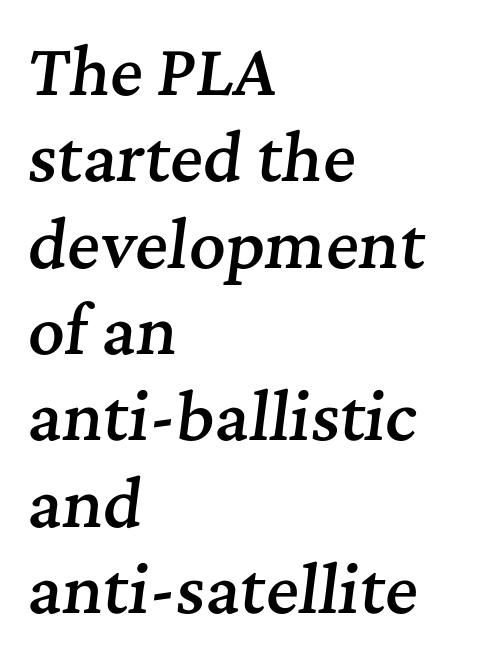
{"serif": "yes", "italic": "yes", "lean": "right", "slant_degrees": 7, "bold": "semi", "weight": "semibold", "width": "normal", "stroke_contrast": "medium", "x_height": "medium", "monospaced": "no", "underline": "no", "align": "left", "line_spacing": "normal", "line_spacing_ratio": 1.37, "letter_spacing": "normal", "letter_spacing_em": 0.0, "glyph_px": 63}
